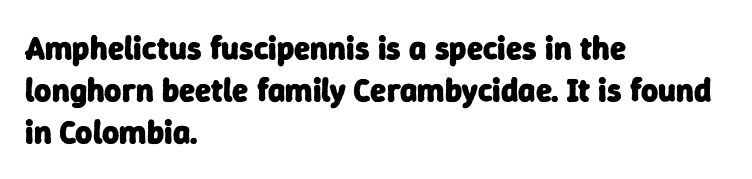
The image shows 33 px heavy sans-serif type; set left-aligned, normal line spacing (1.27x), normal letter spacing, not underlined; low stroke contrast and a medium x-height.
